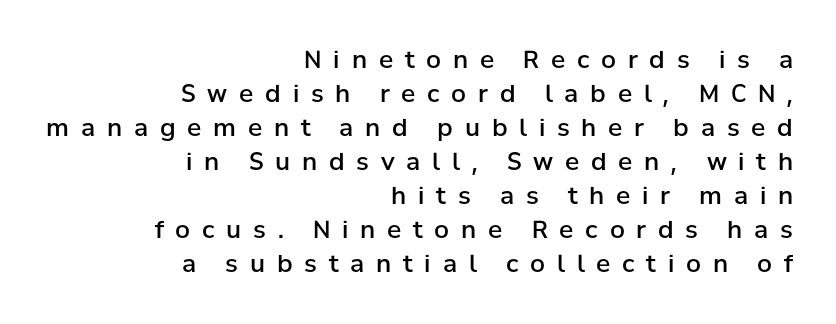
The image shows 24 px text type, upright; set right-aligned, normal line spacing (1.42x), unusually wide letter spacing (+0.49 em), not underlined.
